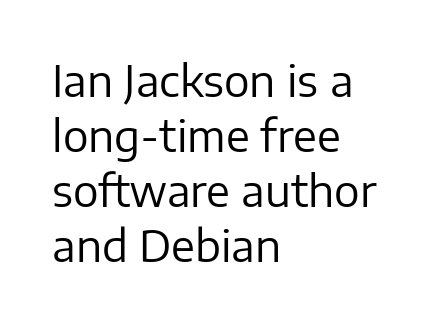
{"serif": "no", "italic": "no", "bold": "no", "weight": "regular", "width": "normal", "stroke_contrast": "low", "x_height": "medium", "monospaced": "no", "underline": "no", "align": "left", "line_spacing": "normal", "line_spacing_ratio": 1.28, "letter_spacing": "normal", "letter_spacing_em": 0.0, "glyph_px": 43}
